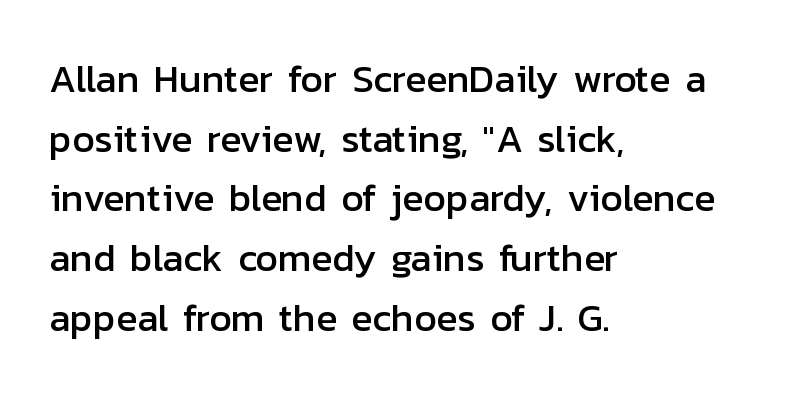
{"serif": "no", "italic": "no", "width": "normal", "stroke_contrast": "low", "x_height": "medium", "monospaced": "no", "underline": "no", "align": "left", "line_spacing": "normal", "line_spacing_ratio": 1.53, "letter_spacing": "normal", "letter_spacing_em": 0.0, "glyph_px": 39}
